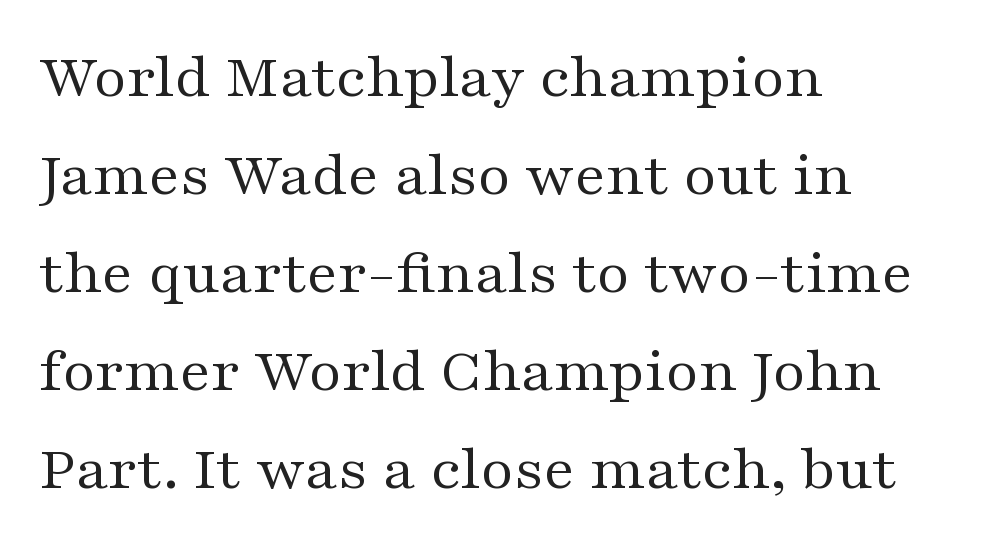
The image shows 64 px regular-weight, wide serif type, upright; set left-aligned, normal line spacing (1.53x), normal letter spacing, not underlined; medium stroke contrast and a medium x-height.
